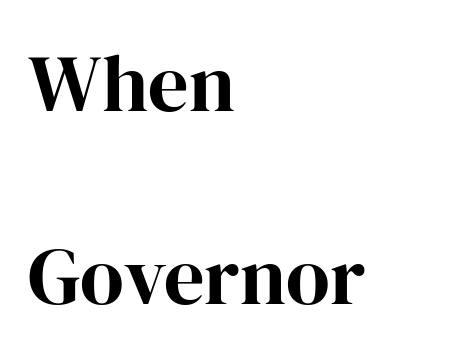
The letters advance in unequal steps, a hallmark of proportional type. You can tell from the footed stems that serif type was used. The type sits square on the baseline with zero lean. Tracking here is standard; glyphs follow each other at the usual distance. What's the leading like? Stretched, with rows far apart.
